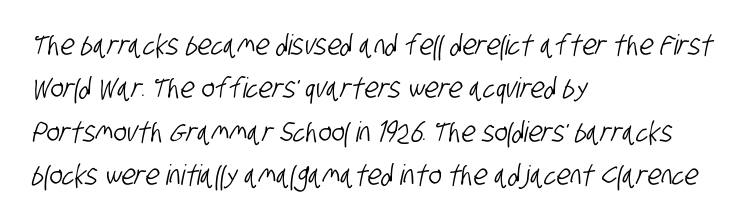
The image shows 28 px condensed sans-serif type; set left-aligned, normal line spacing (1.55x), normal letter spacing, not underlined; low stroke contrast and a large x-height.
